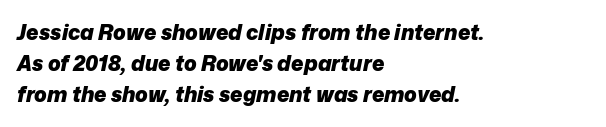
Q: Is the text bold? A: Yes.
Q: Is the text italic (slanted)? A: Yes, it leans right by about 12 degrees.
Q: Is the text underlined? A: No.
Q: How is the paragraph aligned? A: Left-aligned.
Q: Is the spacing between letters normal or unusually wide? A: Normal.
Q: Is the spacing between lines tight, normal or loose? A: Normal.
